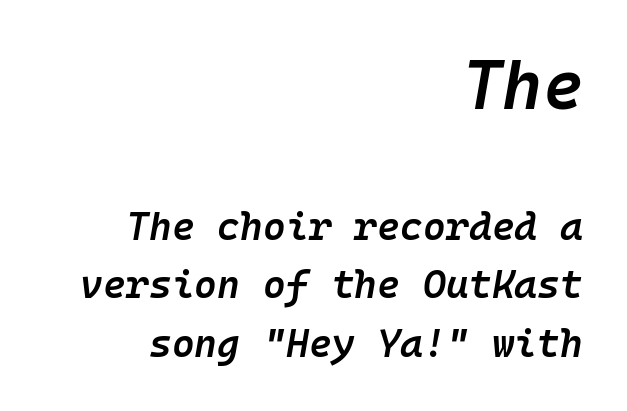
You could count columns in this text — the font is strictly monospaced. Each row of text sits above clean, open space. Students, note that the glyphs here touch the page at normal intervals. In CSS terms this would be text-align: right. Firm but not heavy-handed strokes: this text is semibold.
